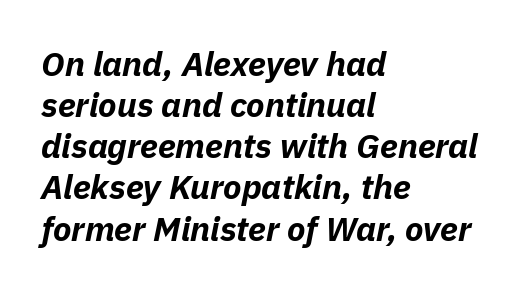
Is this a fixed-width face? No — the glyphs have proportional, varying widths. The lines are quadded left. Nobody drew a line under any word here. The rendering uses a bold face; every stroke is thick and dark. What stands out about the letter spacing? Nothing — it is the standard amount.
